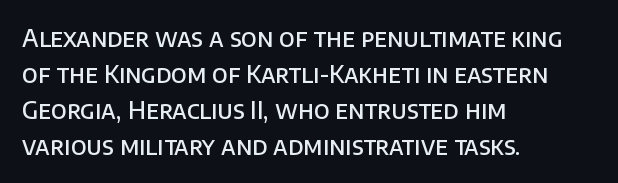
The type is set solid horizontally, with unmodified tracking. The space beneath each line is pristine and unruled. The passage shown stacks its lines at a standard gap. Visually the block forms a straight wall on the left and a jagged coastline on the right. The characters look somewhat weighty, a semibold short of true bold.
